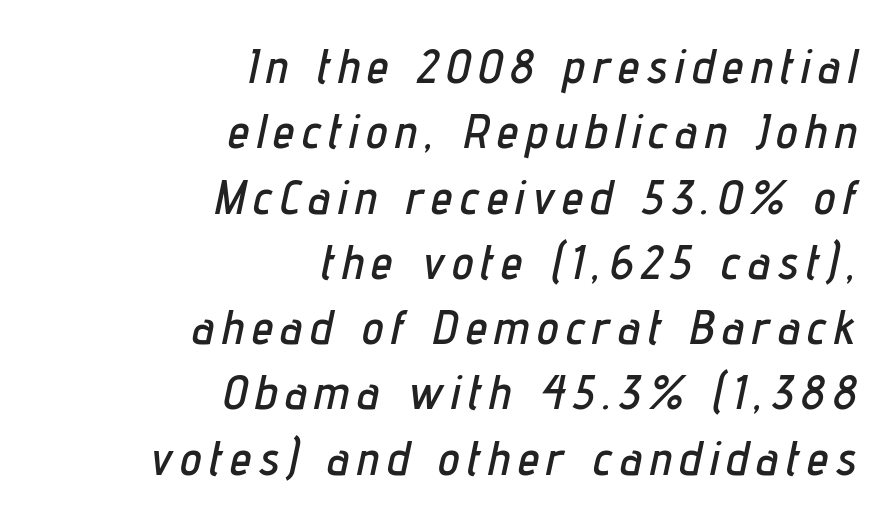
{"italic": "yes", "lean": "right", "slant_degrees": 12, "width": "condensed", "stroke_contrast": "low", "x_height": "medium", "monospaced": "no", "underline": "no", "align": "right", "line_spacing": "normal", "line_spacing_ratio": 1.36, "glyph_px": 48}
